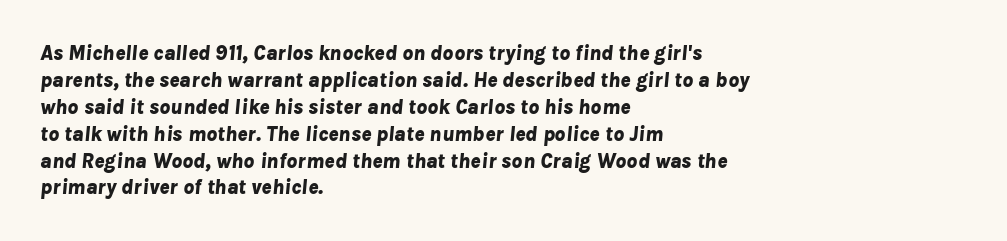
The characters look thick and weighty, a clear bold. Between one letter and the next there's only the usual sliver of space. Italic: yes, the glyphs are oblique. The space between consecutive lines is moderate. Quick note: underline off.
